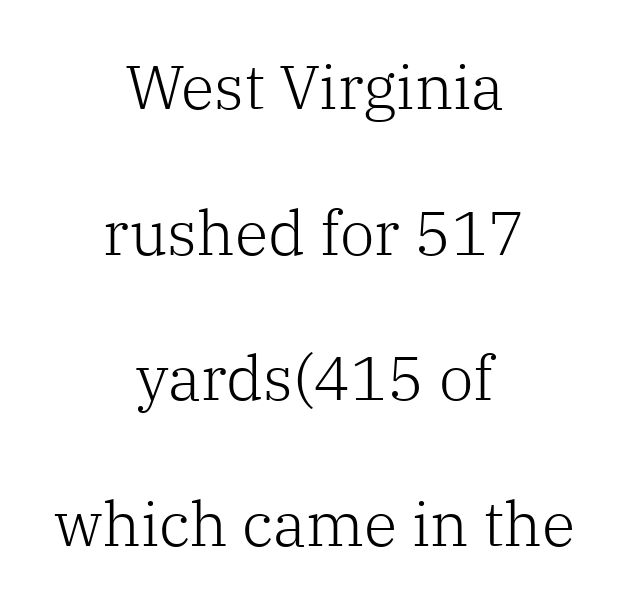
{"serif": "yes", "italic": "no", "bold": "no", "weight": "light", "width": "normal", "stroke_contrast": "low", "x_height": "medium", "monospaced": "no", "underline": "no", "align": "center", "line_spacing": "loose", "line_spacing_ratio": 2.35, "letter_spacing": "normal", "letter_spacing_em": 0.0, "glyph_px": 62}
